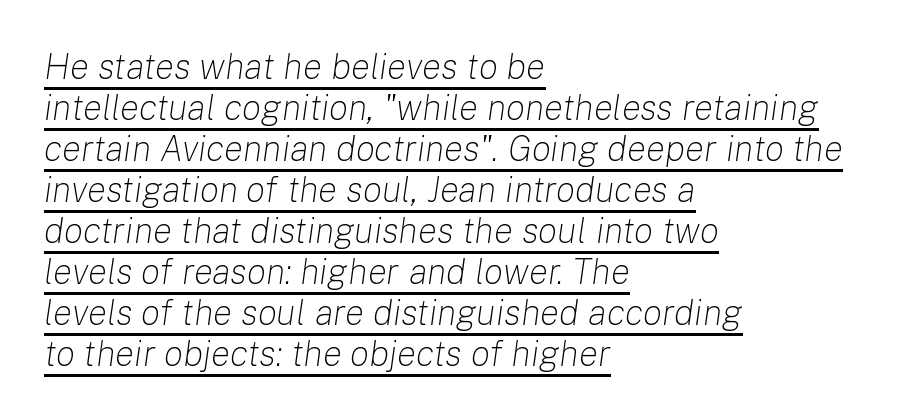
The image shows 36 px light type, italic (leaning right); set left-aligned, tight line spacing (1.14x), normal letter spacing, underlined; low stroke contrast and a medium x-height.
